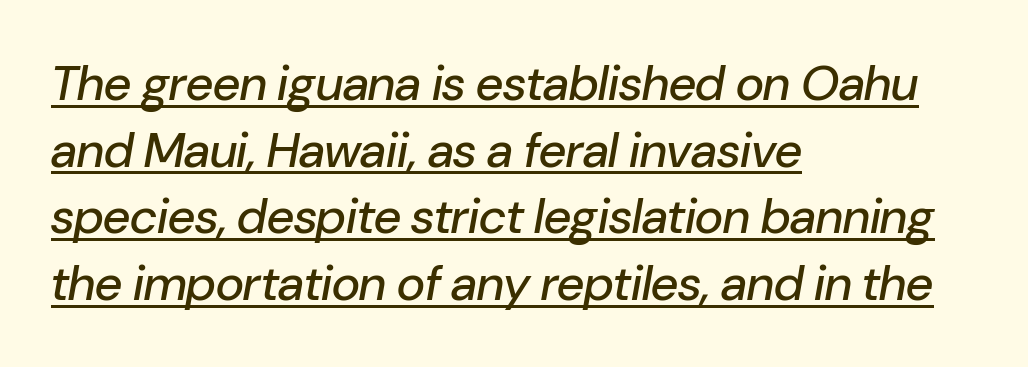
The image shows 49 px text type, italic (leaning right); set left-aligned, normal line spacing (1.36x), normal letter spacing, underlined; low stroke contrast and a medium x-height.
